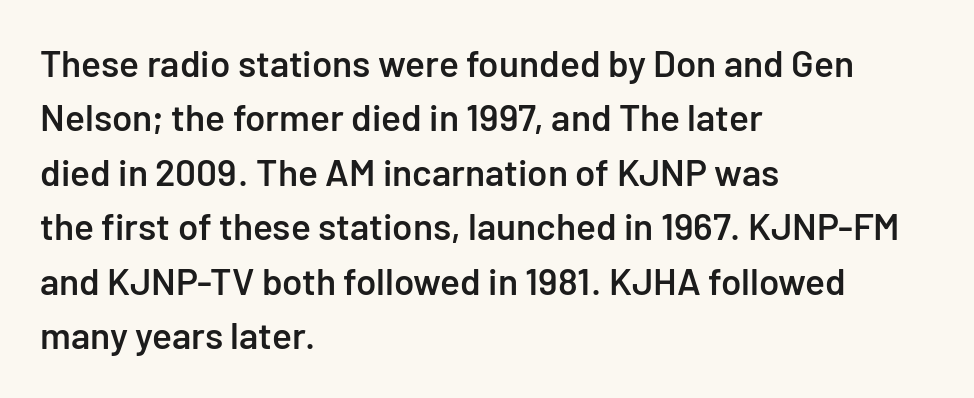
The passage shown is typed in a proportional face where columns would drift. The glyphs are unaccompanied by any horizontal stroke below them. Stroke terminals: plain, sans-serif. A classic flush-left, rag-right setting is used for this passage. The face used here is rendered with its standard letterfit. Leading: standard.
